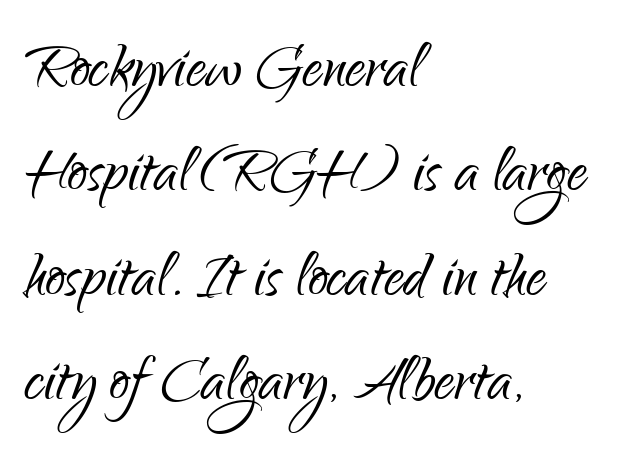
The image shows 79 px light, condensed sans-serif type; set left-aligned, normal line spacing (1.32x), normal letter spacing, not underlined; low stroke contrast and a small x-height.
